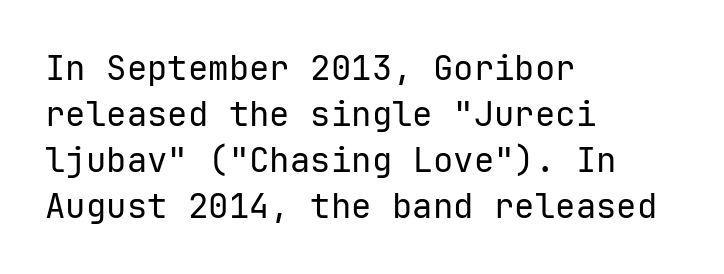
The lines sit at an ordinary, default distance from one another. On a weight scale, this lands at 450 or below. Every character here occupies the same horizontal width, giving the sample a typewriter-like rhythm. In terms of letterform style, serifs are entirely absent. The paragraph has a hard left edge and a soft right edge.
